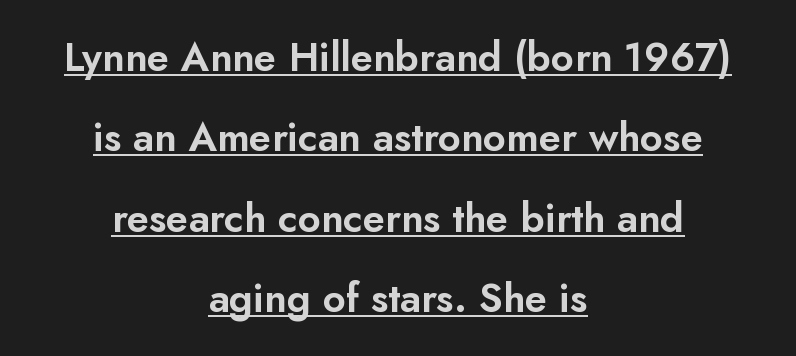
{"serif": "no", "italic": "no", "width": "normal", "stroke_contrast": "low", "x_height": "small", "monospaced": "no", "underline": "yes", "align": "center", "line_spacing": "loose", "line_spacing_ratio": 2.01, "letter_spacing": "normal", "letter_spacing_em": 0.0, "glyph_px": 40}
